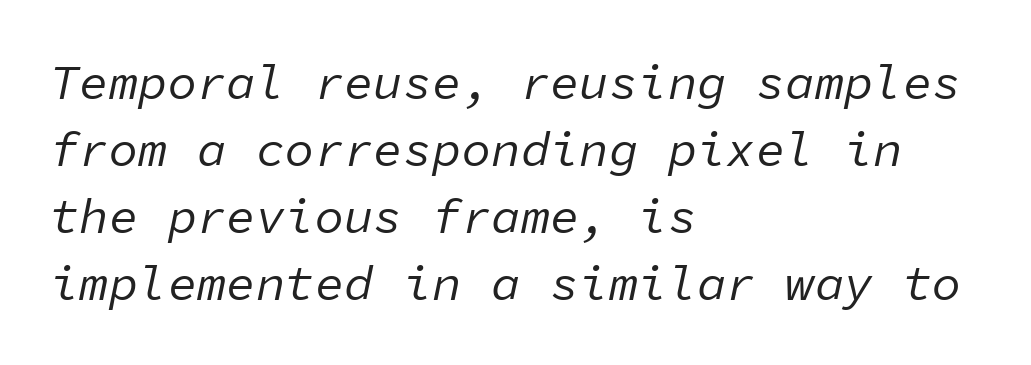
{"italic": "yes", "lean": "right", "slant_degrees": 11, "bold": "no", "weight": "regular", "width": "normal", "stroke_contrast": "low", "x_height": "medium", "monospaced": "yes", "underline": "no", "align": "left", "line_spacing": "normal", "line_spacing_ratio": 1.37, "letter_spacing": "normal", "letter_spacing_em": 0.0, "glyph_px": 49}
